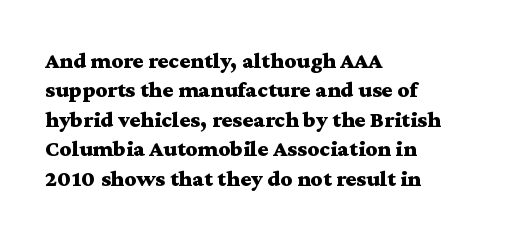
{"italic": "no", "bold": "yes", "underline": "no", "align": "left", "line_spacing": "normal", "line_spacing_ratio": 1.28, "letter_spacing": "normal", "letter_spacing_em": 0.0, "glyph_px": 23}
